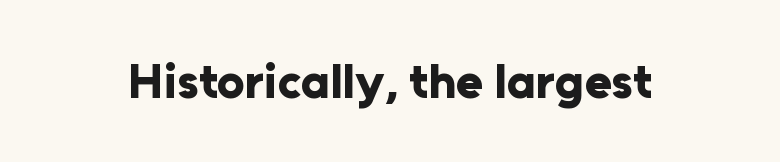
Caption: bold face, heavy strokes. The space beneath each line is pristine and unruled. The letters advance in unequal steps, a hallmark of proportional type. You can tell from the bare stems that sans-serif type was used. If you drew a line through each stem, it would be perfectly vertical.
